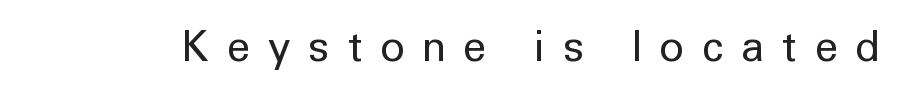
The image shows 42 px regular-weight sans-serif type, upright; set unusually wide letter spacing (+0.43 em), not underlined; low stroke contrast and a medium x-height.
